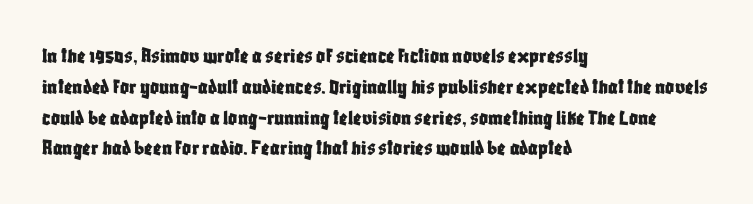
The image shows 22 px text type, upright; set left-aligned, normal line spacing (1.4x), normal letter spacing, not underlined.
